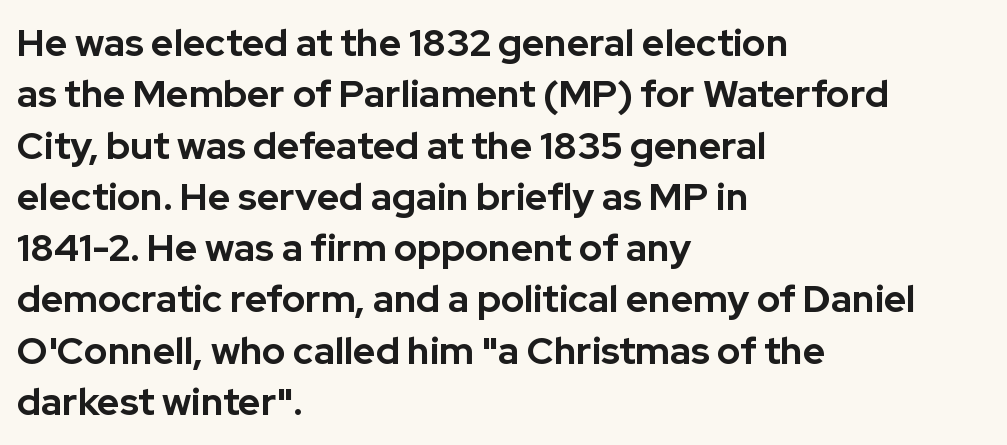
Q: Is the text bold? A: Yes.
Q: Is the text italic (slanted)? A: No, it is upright.
Q: Is the typeface a serif or a sans-serif typeface? A: Sans-serif.
Q: Is the text underlined? A: No.
Q: How is the paragraph aligned? A: Left-aligned.
Q: Is the spacing between letters normal or unusually wide? A: Normal.
Q: Is the spacing between lines tight, normal or loose? A: Normal.
Q: Width (condensed, normal, or wide)? A: Normal.
Q: Stroke contrast? A: Low.
Q: x-height? A: Medium.
Q: Monospaced? A: No.
